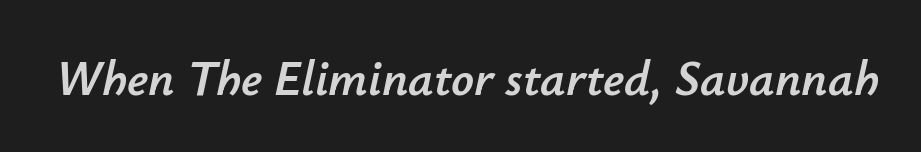
Q: Is the text italic (slanted)? A: Yes, it leans right by about 12 degrees.
Q: Is the text underlined? A: No.
Q: Is the spacing between letters normal or unusually wide? A: Normal.
Q: Width (condensed, normal, or wide)? A: Normal.
Q: Stroke contrast? A: Low.
Q: x-height? A: Small.
Q: Monospaced? A: No.
